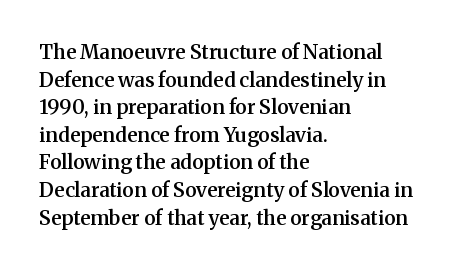
The rendering uses a moderate line-height, typical for paragraphs. Here the glyphs are tracked normally, forming tight word shapes. The lines are quadded left. Has an underline been added? It has not. The font is running at a semibold setting, under full bold.
